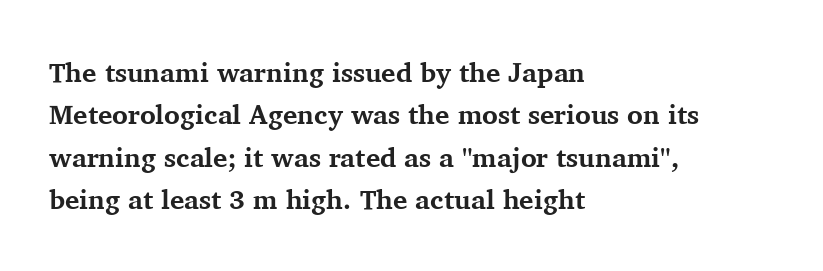
{"italic": "no", "bold": "yes", "underline": "no", "align": "left", "line_spacing": "normal", "line_spacing_ratio": 1.57, "letter_spacing": "normal", "letter_spacing_em": 0.0, "glyph_px": 27}
